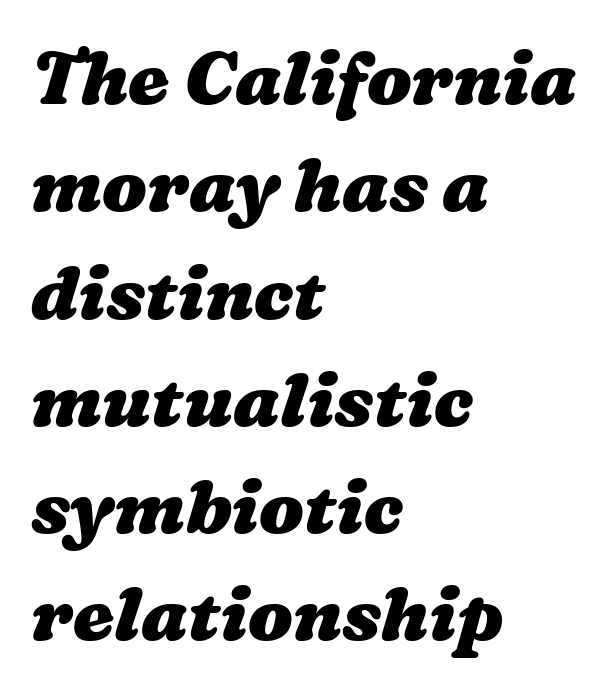
{"bold": "yes", "weight": "heavy", "width": "wide", "stroke_contrast": "medium", "x_height": "medium", "monospaced": "no", "underline": "no", "align": "left", "line_spacing": "normal", "line_spacing_ratio": 1.45, "letter_spacing": "normal", "letter_spacing_em": 0.0, "glyph_px": 74}
